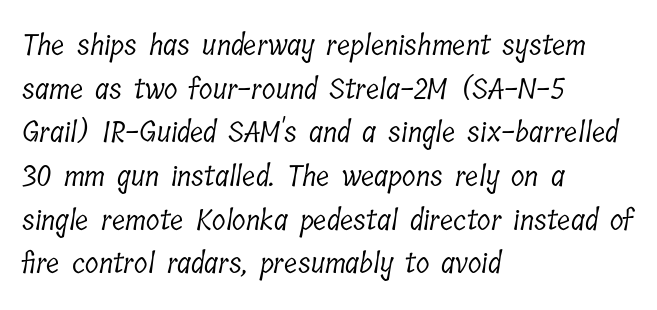
{"serif": "yes", "bold": "no", "weight": "light", "width": "condensed", "stroke_contrast": "low", "x_height": "medium", "monospaced": "no", "underline": "no", "align": "left", "line_spacing": "normal", "line_spacing_ratio": 1.56, "letter_spacing": "normal", "letter_spacing_em": 0.0, "glyph_px": 28}
